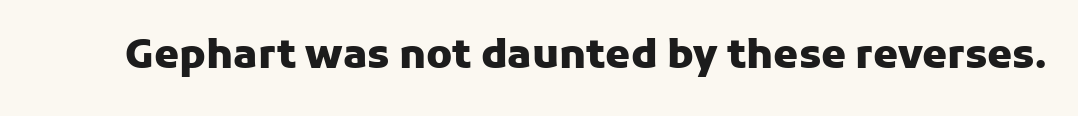
Q: Is the text bold? A: Yes.
Q: Is the text italic (slanted)? A: No, it is upright.
Q: Is the typeface a serif or a sans-serif typeface? A: Sans-serif.
Q: Is the text underlined? A: No.
Q: Is the spacing between letters normal or unusually wide? A: Normal.
Q: Width (condensed, normal, or wide)? A: Normal.
Q: Stroke contrast? A: Low.
Q: x-height? A: Medium.
Q: Monospaced? A: No.
